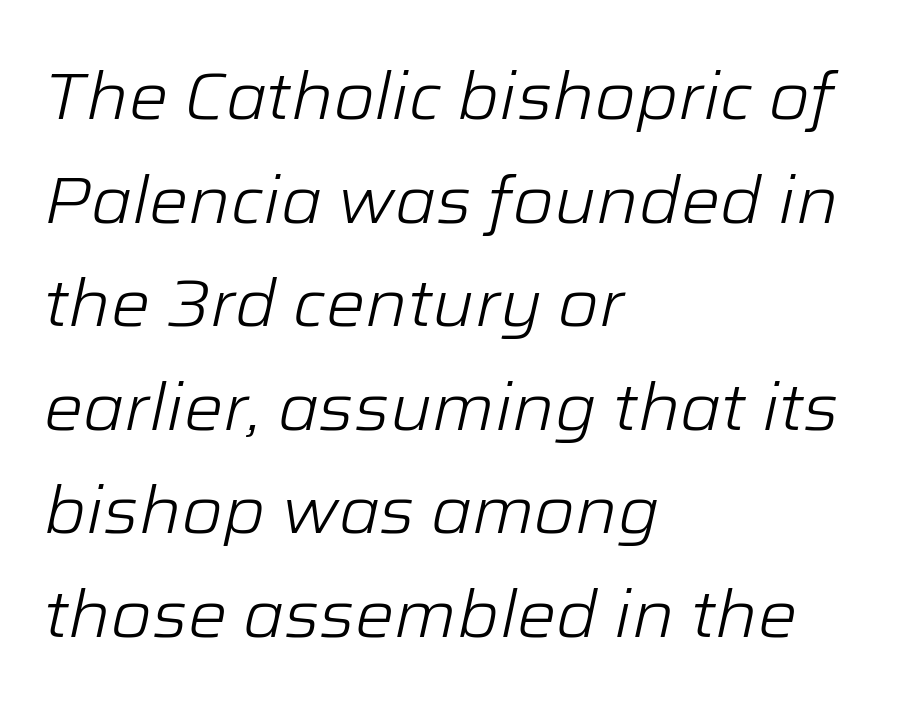
{"italic": "yes", "lean": "right", "slant_degrees": 12, "bold": "no", "weight": "light", "width": "normal", "stroke_contrast": "low", "x_height": "medium", "monospaced": "no", "underline": "no", "align": "left", "line_spacing": "normal", "line_spacing_ratio": 1.57, "letter_spacing": "normal", "letter_spacing_em": 0.0, "glyph_px": 66}
